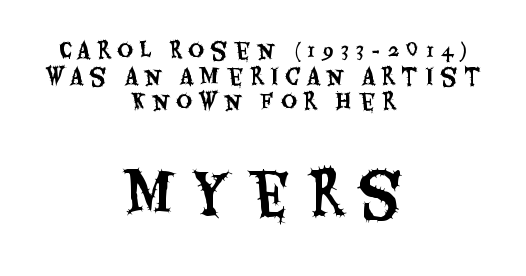
{"serif": "no", "italic": "no", "width": "condensed", "stroke_contrast": "medium", "x_height": "large", "monospaced": "no", "underline": "no", "align": "center", "line_spacing_ratio": 1.16, "letter_spacing": "wide", "letter_spacing_em": 0.3, "larger_block": "second", "size_ratio": 2.55, "glyph_px": 56}
